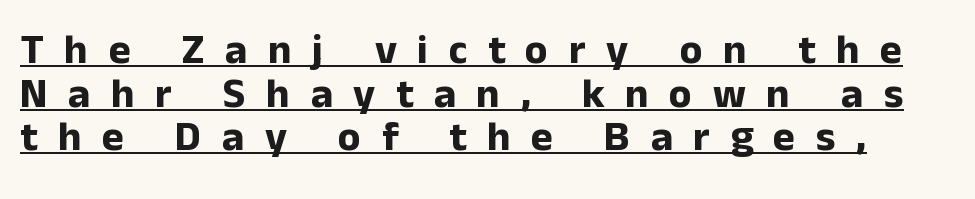
Q: Is the text bold? A: Yes.
Q: Is the text italic (slanted)? A: No, it is upright.
Q: Is the typeface a serif or a sans-serif typeface? A: Sans-serif.
Q: Is the text underlined? A: Yes.
Q: Is the spacing between letters normal or unusually wide? A: Unusually wide.
Q: Is the spacing between lines tight, normal or loose? A: Tight.
Q: Width (condensed, normal, or wide)? A: Normal.
Q: Stroke contrast? A: Low.
Q: x-height? A: Medium.
Q: Monospaced? A: No.
